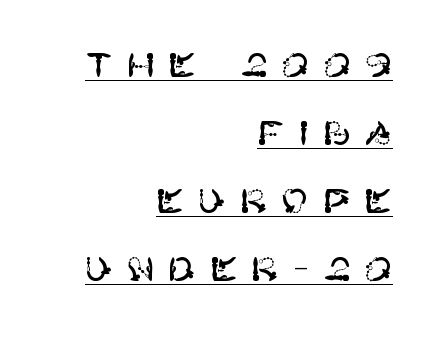
You can see a thin bar hugging the bottom of the glyphs. Vertically, the passage feels expansive, rows floating well apart. Right-aligned paragraph, ragged on the left. Nothing sits at the stroke ends, so this counts as sans-serif. Characters remain perfectly vertical along every line. Is the letter spacing exaggerated? Yes — the characters are pushed far apart.
